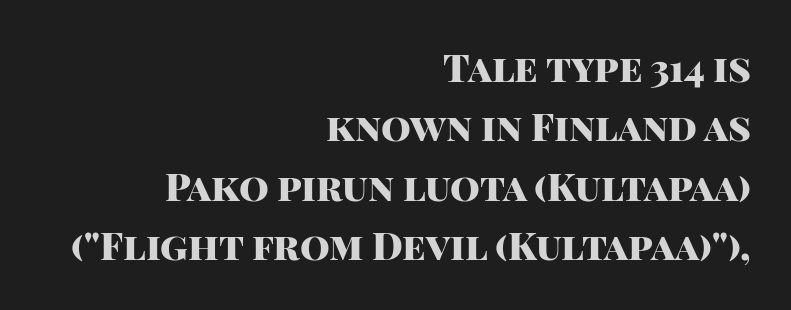
The image shows 38 px heavy sans-serif type, upright; set right-aligned, normal line spacing (1.56x), normal letter spacing, not underlined; high stroke contrast and a large x-height.
